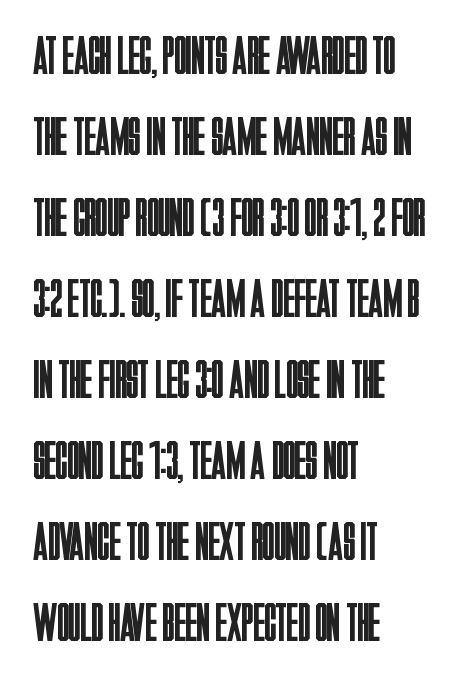
{"serif": "no", "italic": "no", "bold": "no", "weight": "regular", "width": "condensed", "stroke_contrast": "low", "x_height": "large", "monospaced": "no", "underline": "no", "align": "left", "line_spacing": "normal", "line_spacing_ratio": 1.5, "letter_spacing": "normal", "letter_spacing_em": 0.0, "glyph_px": 54}
